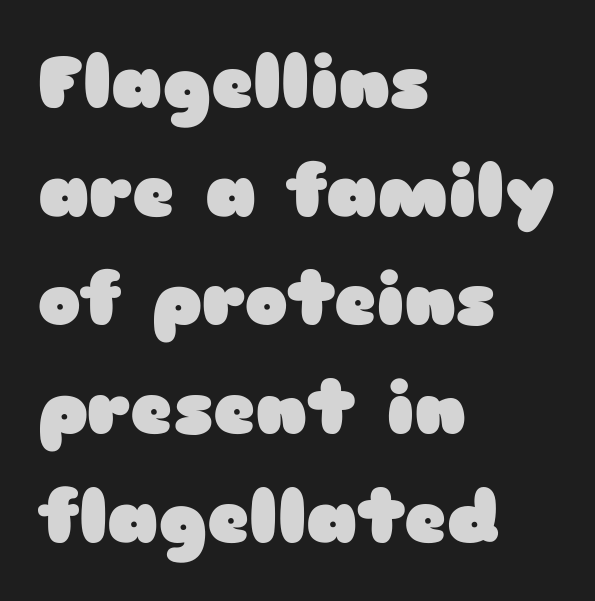
{"serif": "no", "italic": "no", "bold": "yes", "weight": "heavy", "width": "wide", "stroke_contrast": "low", "x_height": "medium", "monospaced": "no", "underline": "no", "align": "left", "line_spacing": "normal", "line_spacing_ratio": 1.51, "letter_spacing": "normal", "letter_spacing_em": 0.0, "glyph_px": 72}
